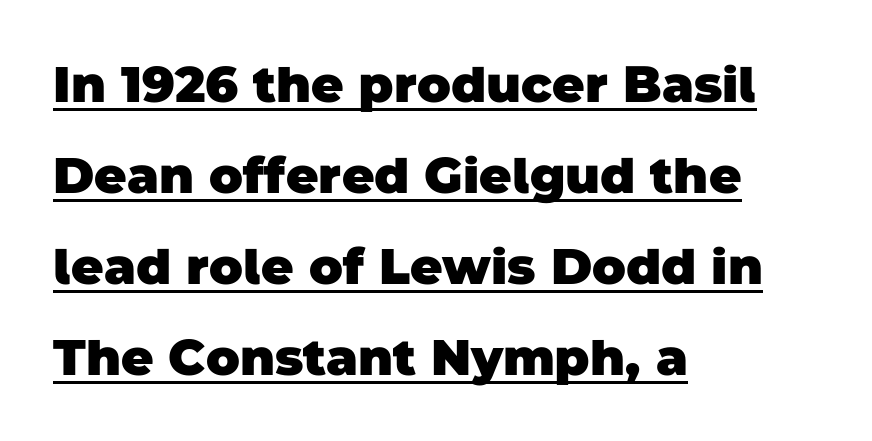
Q: Is the text bold? A: Yes.
Q: Is the typeface a serif or a sans-serif typeface? A: Sans-serif.
Q: Is the text underlined? A: Yes.
Q: How is the paragraph aligned? A: Left-aligned.
Q: Is the spacing between letters normal or unusually wide? A: Normal.
Q: Width (condensed, normal, or wide)? A: Normal.
Q: Stroke contrast? A: Low.
Q: x-height? A: Large.
Q: Monospaced? A: No.
